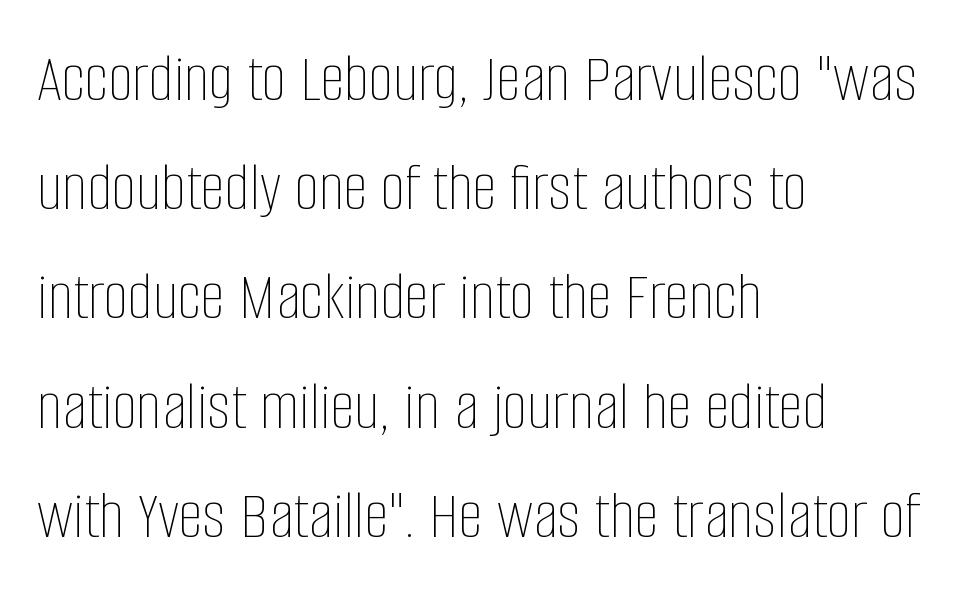
{"italic": "no", "bold": "no", "weight": "thin", "width": "condensed", "stroke_contrast": "low", "x_height": "large", "monospaced": "no", "underline": "no", "align": "left", "line_spacing": "normal", "line_spacing_ratio": 1.56, "letter_spacing": "normal", "letter_spacing_em": 0.0, "glyph_px": 70}
